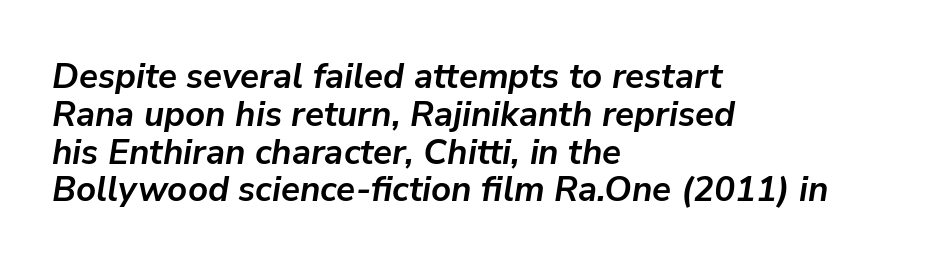
{"italic": "yes", "lean": "right", "slant_degrees": 9, "bold": "yes", "weight": "semibold", "width": "normal", "stroke_contrast": "low", "x_height": "medium", "monospaced": "no", "underline": "no", "align": "left", "line_spacing": "tight", "line_spacing_ratio": 1.08, "letter_spacing": "normal", "letter_spacing_em": 0.0, "glyph_px": 35}
